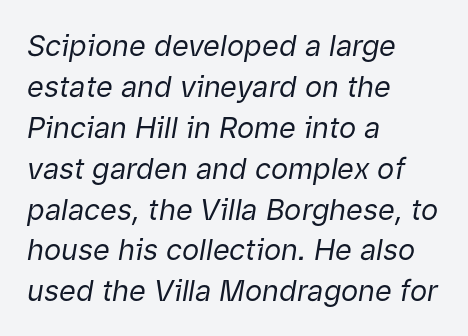
{"italic": "yes", "lean": "right", "slant_degrees": 9, "bold": "no", "weight": "regular", "width": "normal", "stroke_contrast": "low", "x_height": "medium", "monospaced": "no", "underline": "no", "align": "left", "line_spacing": "normal", "line_spacing_ratio": 1.41, "letter_spacing": "normal", "letter_spacing_em": 0.0, "glyph_px": 29}
